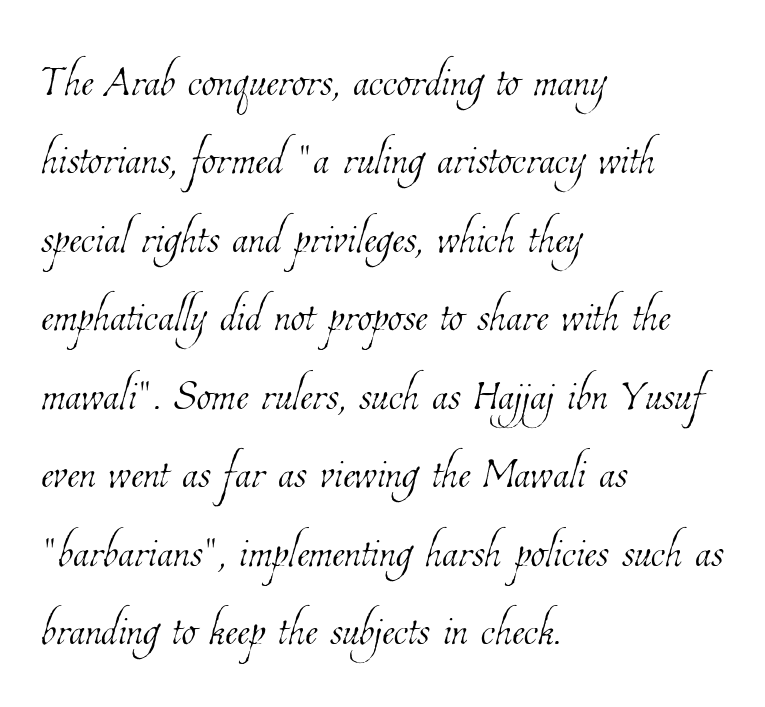
A classic flush-left, rag-right setting is used for this passage. Descenders are the only things crossing below the line. Summary of weight: not heavy and not bold. Character widths vary here, with narrow letters taking less room than wide ones.
